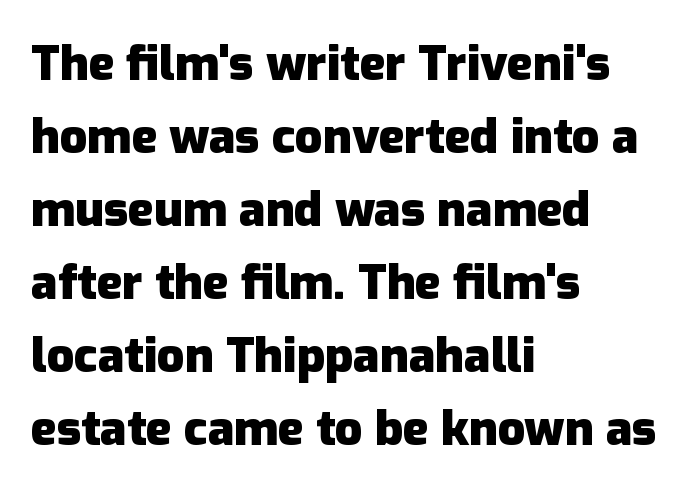
The letters stand straight up with perfectly vertical stems. The gap between lines stays unmarked. A classic flush-left, rag-right setting is used for this passage. The type family on display is of the sans-serif kind. Pretty heavy lettering here — definitely bold. Honestly, the row spacing looks completely unremarkable.
